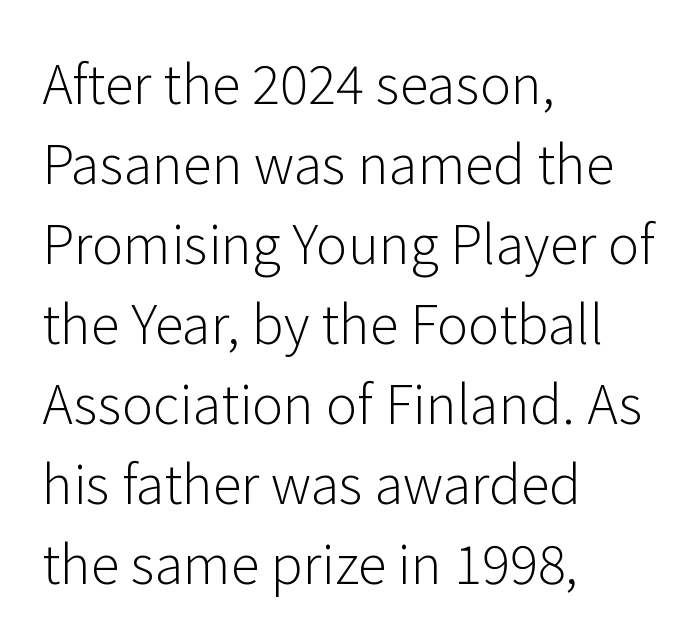
{"serif": "no", "italic": "no", "bold": "no", "weight": "light", "width": "normal", "stroke_contrast": "low", "x_height": "medium", "monospaced": "no", "underline": "no", "align": "left", "line_spacing": "normal", "line_spacing_ratio": 1.51, "letter_spacing": "normal", "letter_spacing_em": 0.0, "glyph_px": 53}
